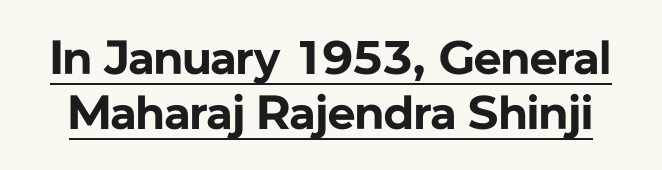
Q: Is the text bold? A: Yes.
Q: Is the text italic (slanted)? A: No, it is upright.
Q: Is the typeface a serif or a sans-serif typeface? A: Sans-serif.
Q: Is the text underlined? A: Yes.
Q: Is the spacing between letters normal or unusually wide? A: Normal.
Q: Is the spacing between lines tight, normal or loose? A: Tight.
Q: Width (condensed, normal, or wide)? A: Normal.
Q: Stroke contrast? A: Low.
Q: x-height? A: Medium.
Q: Monospaced? A: No.
